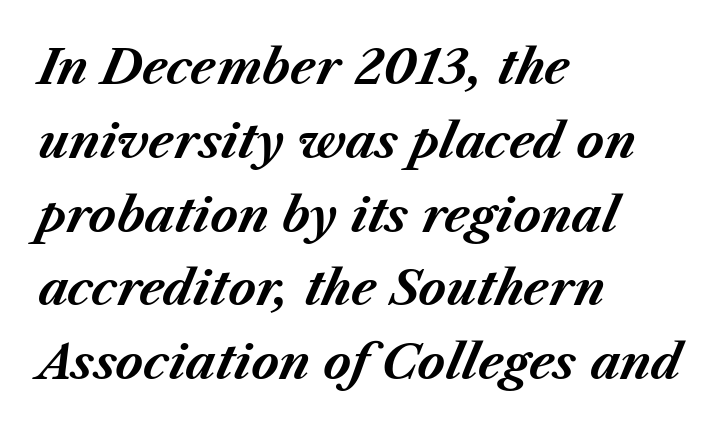
{"italic": "yes", "lean": "right", "slant_degrees": 23, "bold": "yes", "weight": "bold", "width": "normal", "stroke_contrast": "medium", "x_height": "medium", "monospaced": "no", "underline": "no", "align": "left", "line_spacing": "normal", "line_spacing_ratio": 1.57, "letter_spacing": "normal", "letter_spacing_em": 0.0, "glyph_px": 47}
